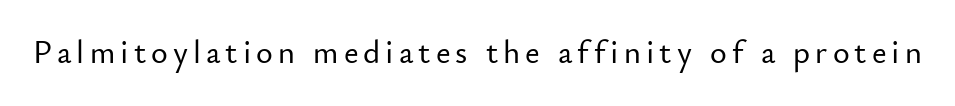
Q: Is the text italic (slanted)? A: No, it is upright.
Q: Is the typeface a serif or a sans-serif typeface? A: Sans-serif.
Q: Is the text underlined? A: No.
Q: Width (condensed, normal, or wide)? A: Normal.
Q: Stroke contrast? A: Low.
Q: x-height? A: Small.
Q: Monospaced? A: No.
